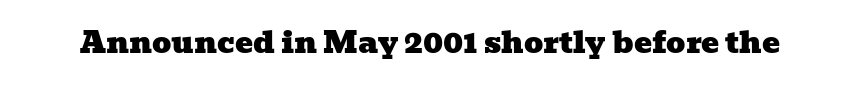
{"serif": "yes", "width": "wide", "stroke_contrast": "low", "x_height": "medium", "monospaced": "no", "underline": "no", "letter_spacing": "normal", "letter_spacing_em": 0.0, "glyph_px": 30}
